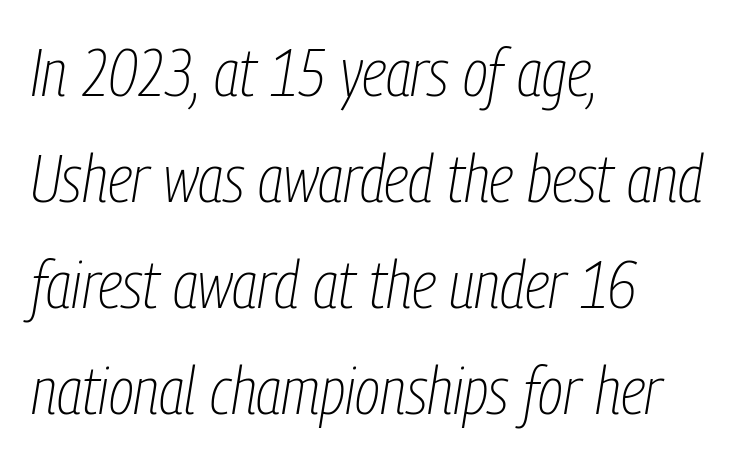
The image shows 67 px thin, condensed type, italic (leaning right); set left-aligned, normal line spacing (1.58x), normal letter spacing, not underlined; low stroke contrast and a medium x-height.
